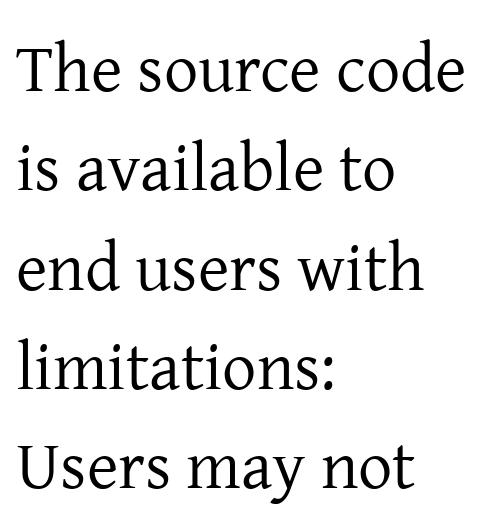
The image shows 68 px regular-weight serif type, upright; set left-aligned, normal line spacing (1.46x), normal letter spacing, not underlined; low stroke contrast and a medium x-height.
